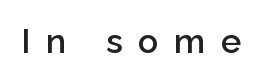
Q: Is the text bold? A: Semi-bold.
Q: Is the text italic (slanted)? A: No, it is upright.
Q: Is the typeface a serif or a sans-serif typeface? A: Sans-serif.
Q: Is the text underlined? A: No.
Q: Is the spacing between letters normal or unusually wide? A: Unusually wide.
Q: Width (condensed, normal, or wide)? A: Normal.
Q: Stroke contrast? A: Low.
Q: x-height? A: Medium.
Q: Monospaced? A: No.
